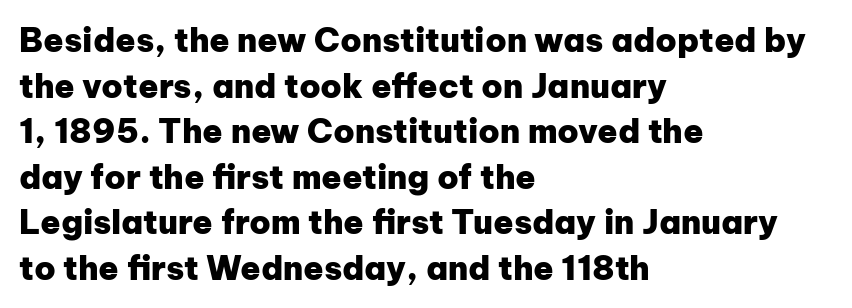
Q: Is the text bold? A: Yes.
Q: Is the text italic (slanted)? A: No, it is upright.
Q: Is the typeface a serif or a sans-serif typeface? A: Sans-serif.
Q: Is the text underlined? A: No.
Q: How is the paragraph aligned? A: Left-aligned.
Q: Is the spacing between letters normal or unusually wide? A: Normal.
Q: Is the spacing between lines tight, normal or loose? A: Normal.
Q: Width (condensed, normal, or wide)? A: Normal.
Q: Stroke contrast? A: Low.
Q: x-height? A: Medium.
Q: Monospaced? A: No.
